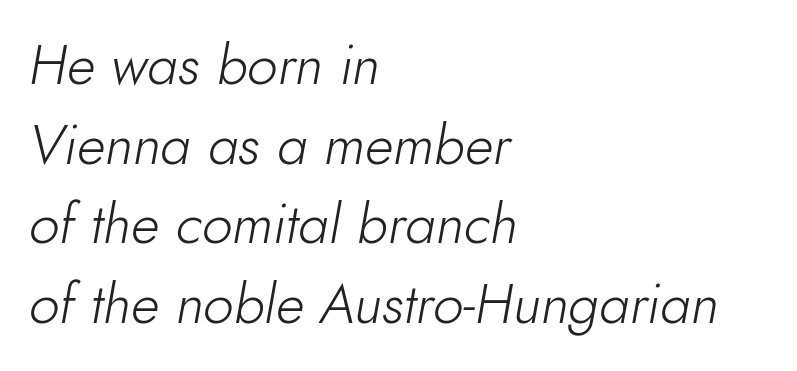
A typesetter would call this proportional, since set widths differ per character. Tracking here is standard; glyphs follow each other at the usual distance. This rendering features lettering with no underline. Nothing heavy about these letters — not bold at all. Does the copy run flush right? No — it runs flush left.
